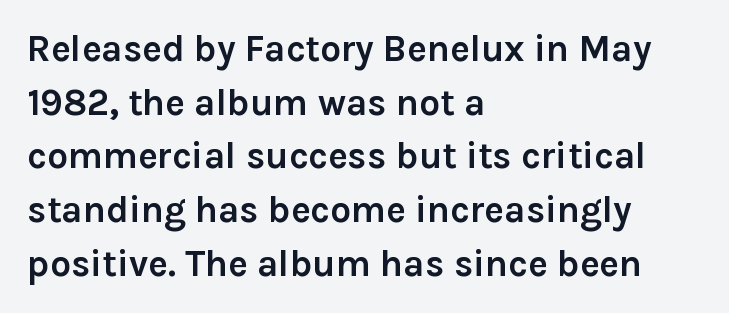
The image shows 37 px semibold sans-serif type, upright; set left-aligned, normal line spacing (1.45x), normal letter spacing, not underlined; low stroke contrast and a medium x-height.
